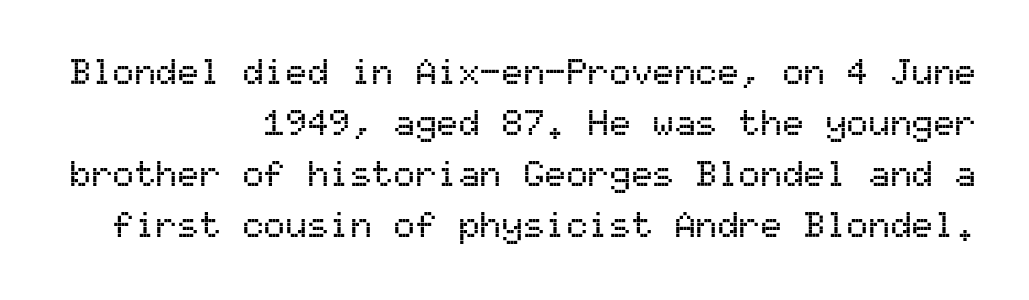
The image shows 36 px sans-serif type, upright, monospaced; set right-aligned, normal line spacing (1.42x), normal letter spacing, not underlined; medium stroke contrast and a medium x-height.
